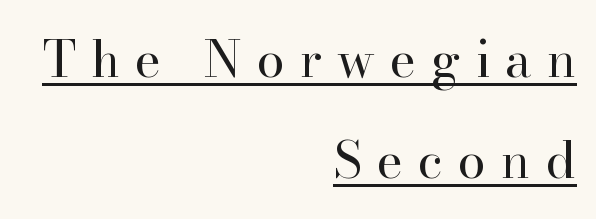
This sample uses an upright cut, with every glyph sitting square on the baseline. Emphasis is given by a line drawn under the lettering. Inter-character spacing is expanded well beyond the font's built-in metrics. Do the characters align in a grid? No, the font is proportional. A quiet, ordinary-to-light weight characterises the typeface.
